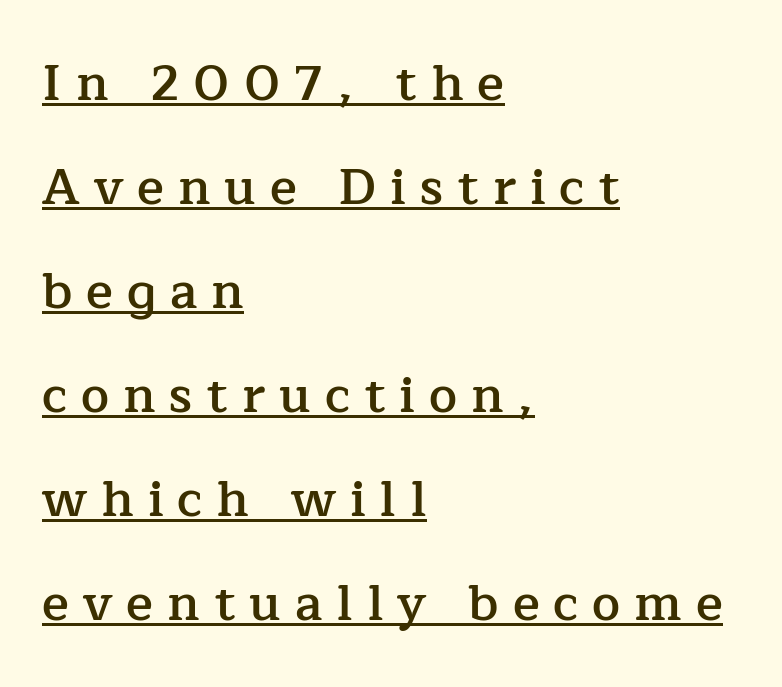
The image shows 50 px semibold serif type, upright; set left-aligned, loose line spacing (2.08x), unusually wide letter spacing (+0.28 em), underlined; low stroke contrast and a medium x-height.
